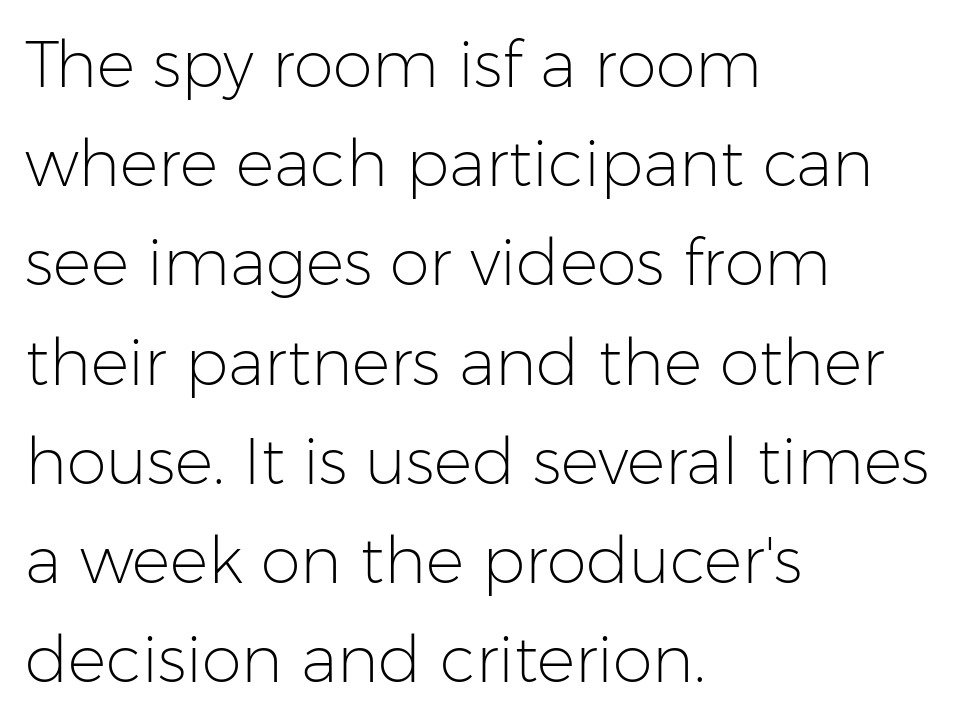
The image shows 64 px light sans-serif type, upright; set left-aligned, normal line spacing (1.55x), normal letter spacing, not underlined; low stroke contrast and a medium x-height.
